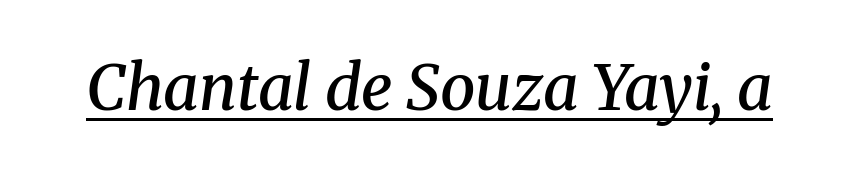
The passage shown is typed in a proportional face where columns would drift. Caption: semibold face, moderately heavy strokes. Is there an underline? Yes — a line sits under the letters. Compared with typical body copy, the letter spacing here is the same. The typeface chosen for these lines features serifs. Emphasis-style slanted type is in use.
